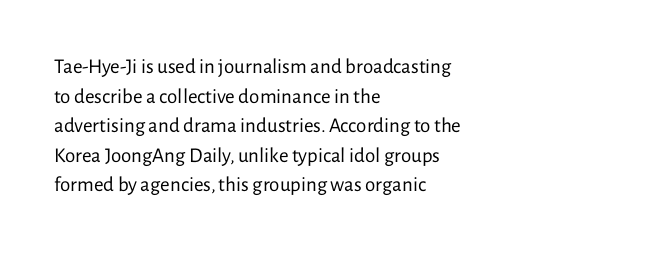
The image shows 21 px text type, upright; set left-aligned, normal line spacing (1.41x), normal letter spacing, not underlined.
